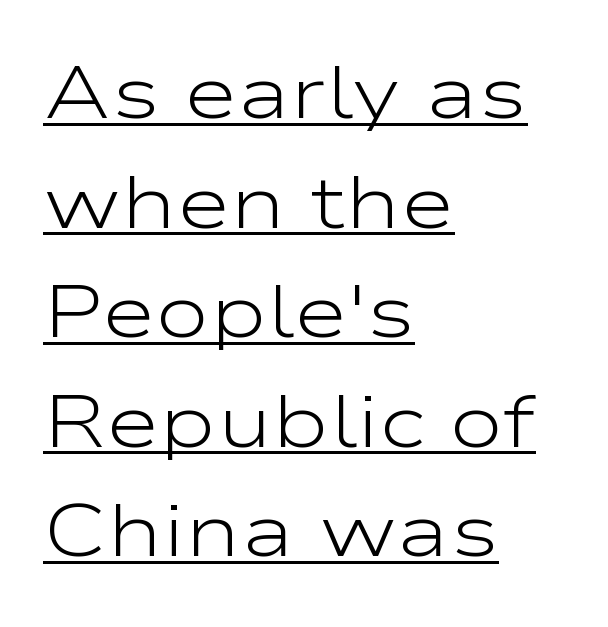
Q: Is the text bold? A: No.
Q: Is the text italic (slanted)? A: No, it is upright.
Q: Is the typeface a serif or a sans-serif typeface? A: Sans-serif.
Q: Is the text underlined? A: Yes.
Q: How is the paragraph aligned? A: Left-aligned.
Q: Is the spacing between letters normal or unusually wide? A: Normal.
Q: Is the spacing between lines tight, normal or loose? A: Normal.
Q: Width (condensed, normal, or wide)? A: Wide.
Q: Stroke contrast? A: Low.
Q: x-height? A: Medium.
Q: Monospaced? A: No.
